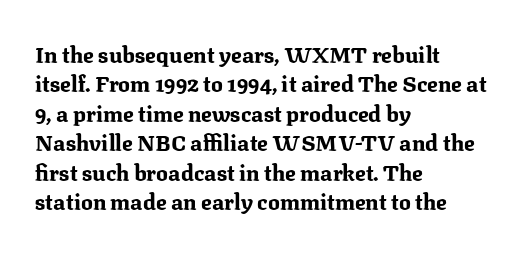
{"italic": "no", "bold": "yes", "underline": "no", "align": "left", "line_spacing": "normal", "line_spacing_ratio": 1.34, "letter_spacing": "normal", "letter_spacing_em": 0.0, "glyph_px": 22}
